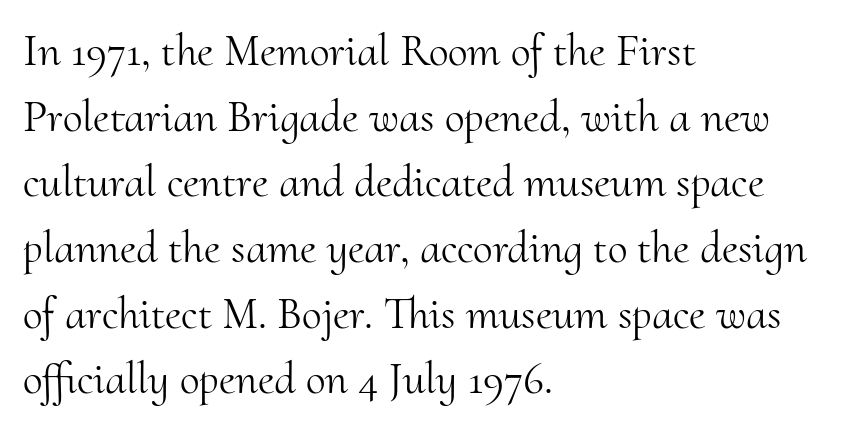
Q: Is the text bold? A: No.
Q: Is the text italic (slanted)? A: No, it is upright.
Q: Is the typeface a serif or a sans-serif typeface? A: Serif.
Q: Is the text underlined? A: No.
Q: How is the paragraph aligned? A: Left-aligned.
Q: Is the spacing between letters normal or unusually wide? A: Normal.
Q: Is the spacing between lines tight, normal or loose? A: Normal.
Q: Width (condensed, normal, or wide)? A: Normal.
Q: Stroke contrast? A: Medium.
Q: x-height? A: Small.
Q: Monospaced? A: No.
